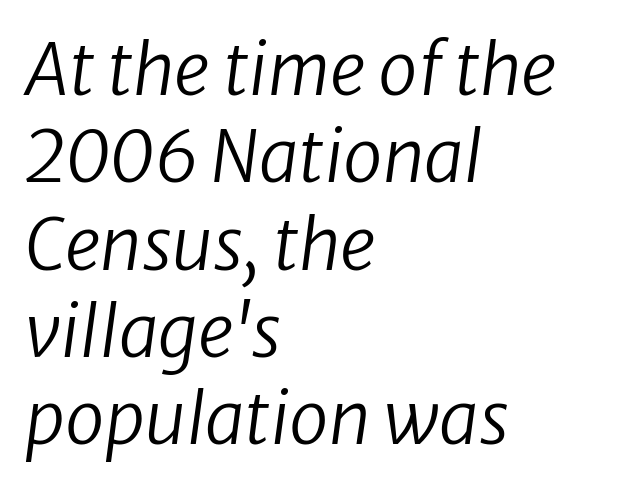
The image shows 71 px regular-weight type, italic (leaning right); set left-aligned, line spacing 1.23x, normal letter spacing, not underlined; low stroke contrast and a medium x-height.
